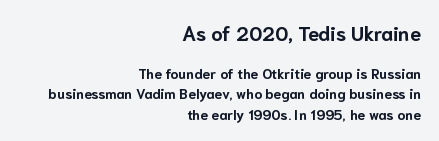
Q: Is the text bold? A: Yes.
Q: Is the text italic (slanted)? A: No, it is upright.
Q: Is the text underlined? A: No.
Q: How is the paragraph aligned? A: Right-aligned.
Q: Is the spacing between letters normal or unusually wide? A: Normal.
Q: Is the spacing between lines tight, normal or loose? A: Normal.
Q: Which block of text is set in a larger size, the first (top) or the second (bottom)? A: The first (top) one.
